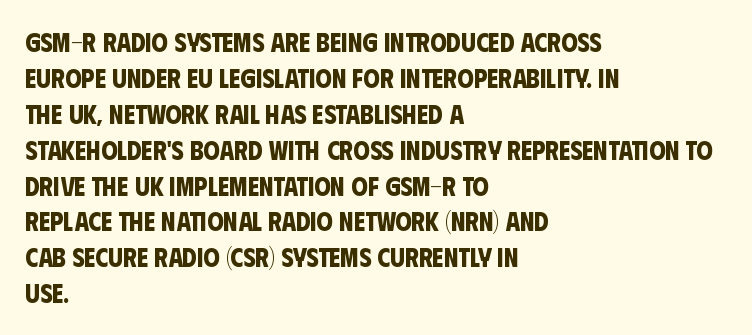
The image shows 26 px bold type; set left-aligned, normal line spacing (1.38x), normal letter spacing, not underlined.
